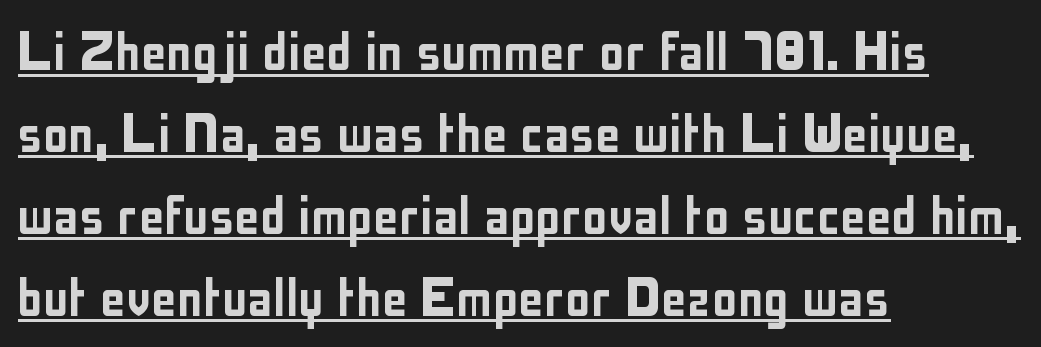
Italic: no, the glyphs are upright roman. Underlined type. Proportional: the letters do not fall into vertical columns. The rendering keeps characters at their native spacing. Evenly set lines give the paragraph a standard silhouette.
